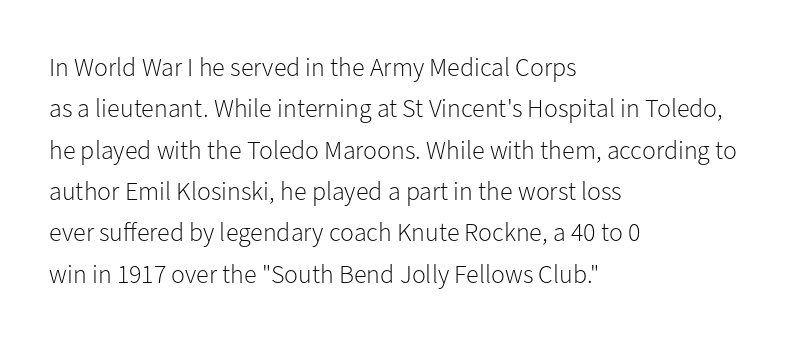
Q: Is the text bold? A: No.
Q: Is the text italic (slanted)? A: No, it is upright.
Q: Is the text underlined? A: No.
Q: How is the paragraph aligned? A: Left-aligned.
Q: Is the spacing between letters normal or unusually wide? A: Normal.
Q: Is the spacing between lines tight, normal or loose? A: Normal.
